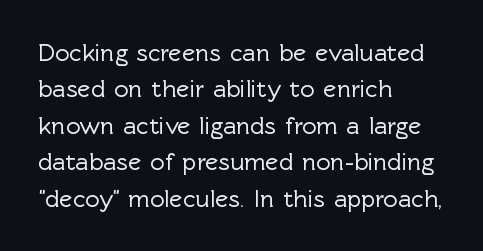
The image shows 25 px text type, upright; set left-aligned, normal line spacing (1.46x), normal letter spacing, not underlined.
